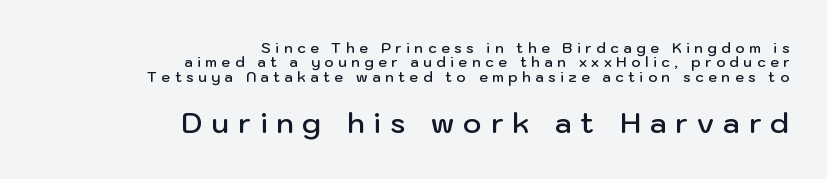
{"serif": "no", "italic": "no", "bold": "semi", "weight": "semibold", "width": "normal", "stroke_contrast": "low", "x_height": "medium", "monospaced": "no", "underline": "no", "align": "right", "line_spacing": "tight", "line_spacing_ratio": 1.03, "letter_spacing": "wide", "letter_spacing_em": 0.33, "larger_block": "second", "size_ratio": 2.0, "glyph_px": 28}
